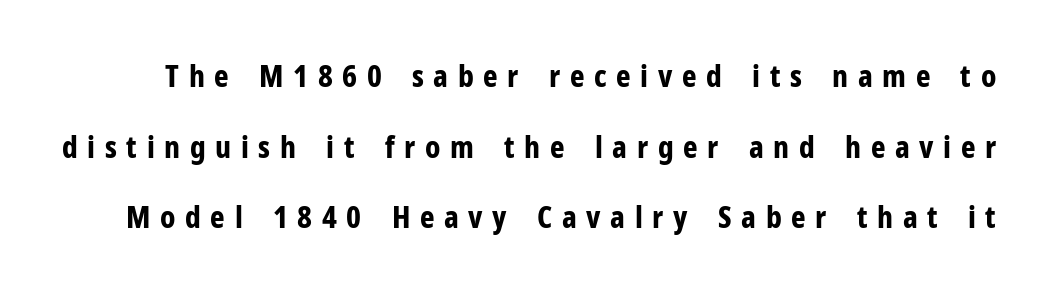
The image shows 31 px bold, condensed sans-serif type, upright; set loose line spacing (2.28x), unusually wide letter spacing (+0.31 em), not underlined; low stroke contrast and a medium x-height.
